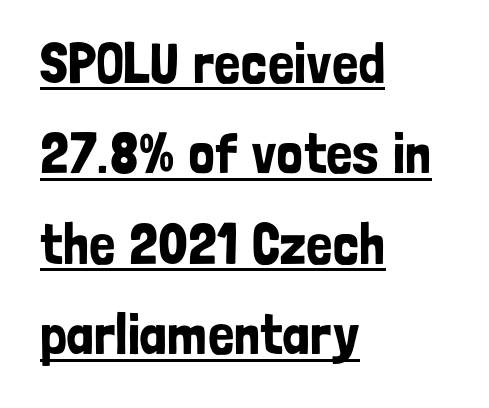
Q: Is the text italic (slanted)? A: No, it is upright.
Q: Is the typeface a serif or a sans-serif typeface? A: Sans-serif.
Q: Is the text underlined? A: Yes.
Q: How is the paragraph aligned? A: Left-aligned.
Q: Is the spacing between letters normal or unusually wide? A: Normal.
Q: Is the spacing between lines tight, normal or loose? A: Normal.
Q: Width (condensed, normal, or wide)? A: Condensed.
Q: Stroke contrast? A: Low.
Q: x-height? A: Medium.
Q: Monospaced? A: No.
